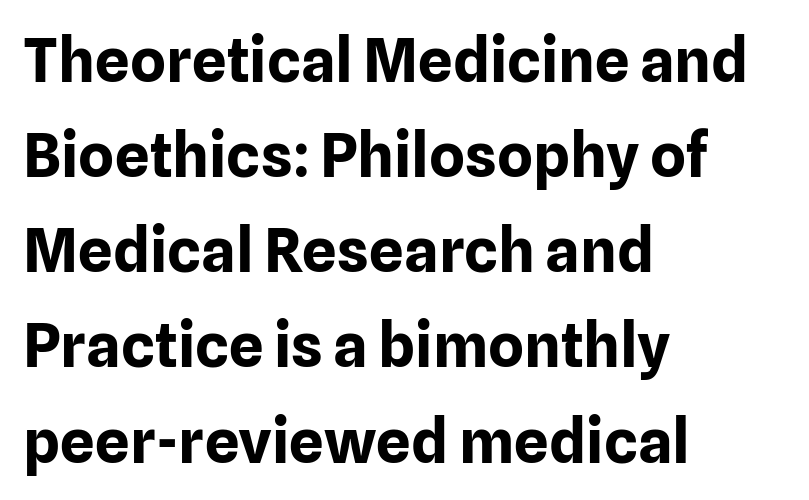
Q: Is the text bold? A: Yes.
Q: Is the text italic (slanted)? A: No, it is upright.
Q: Is the typeface a serif or a sans-serif typeface? A: Sans-serif.
Q: Is the text underlined? A: No.
Q: How is the paragraph aligned? A: Left-aligned.
Q: Is the spacing between letters normal or unusually wide? A: Normal.
Q: Is the spacing between lines tight, normal or loose? A: Normal.
Q: Width (condensed, normal, or wide)? A: Normal.
Q: Stroke contrast? A: Low.
Q: x-height? A: Medium.
Q: Monospaced? A: No.
